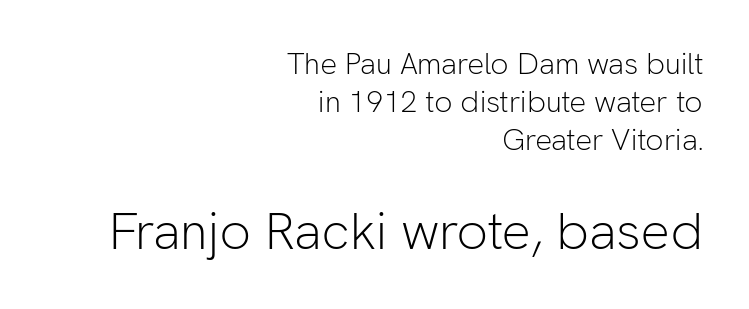
In this sample the second text group is rendered at the bigger scale. Inter-character spacing is left at the font's built-in metrics. Teacher's note: observe the even right margin — that is flush-right alignment. Every character sits straight up, as roman type does. This reads as an unemphasized weight, regular at the heaviest.
